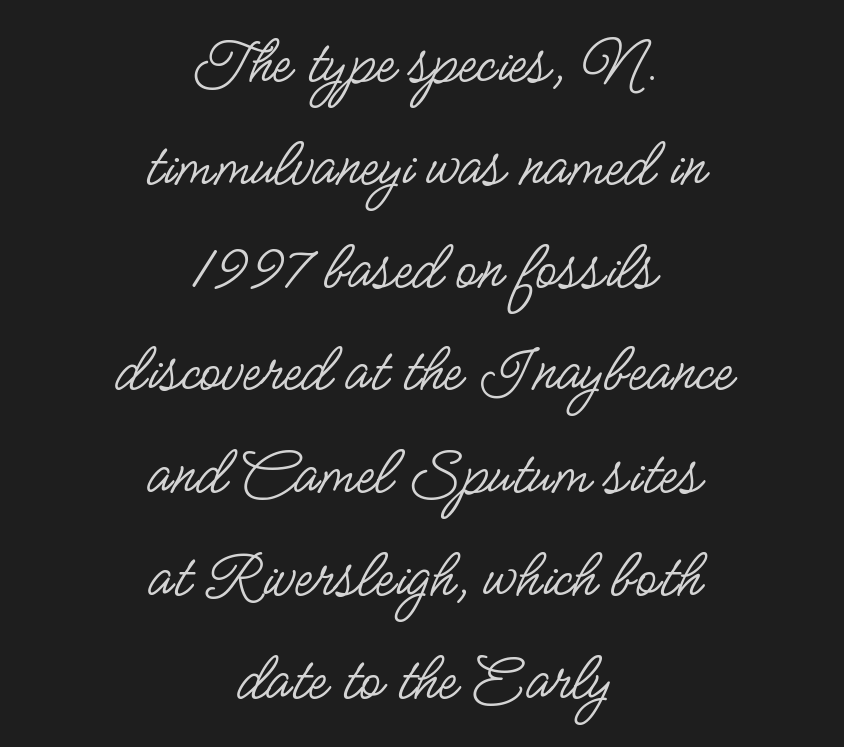
Q: Is the text bold? A: No.
Q: Is the text italic (slanted)? A: Yes.
Q: Is the typeface a serif or a sans-serif typeface? A: Sans-serif.
Q: Is the text underlined? A: No.
Q: How is the paragraph aligned? A: Centered.
Q: Is the spacing between letters normal or unusually wide? A: Normal.
Q: Is the spacing between lines tight, normal or loose? A: Normal.
Q: Width (condensed, normal, or wide)? A: Condensed.
Q: Stroke contrast? A: Low.
Q: x-height? A: Small.
Q: Monospaced? A: No.
